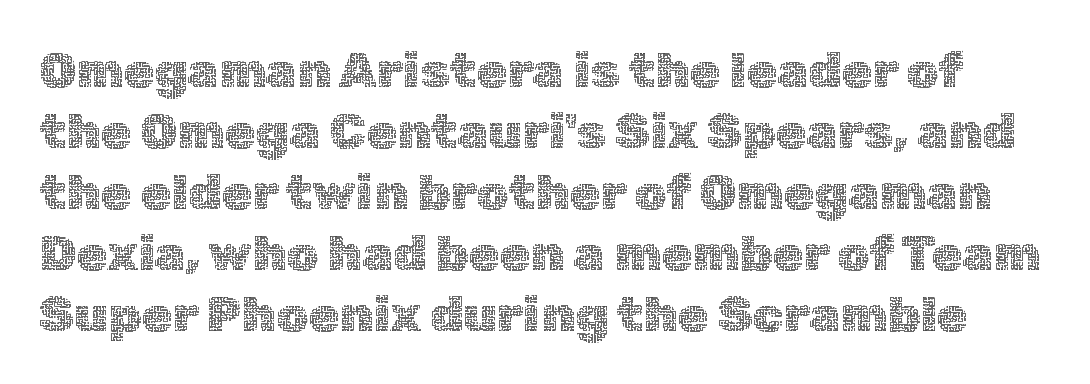
The image shows 50 px thin type, upright; set line spacing 1.22x, normal letter spacing, not underlined; a medium x-height.
